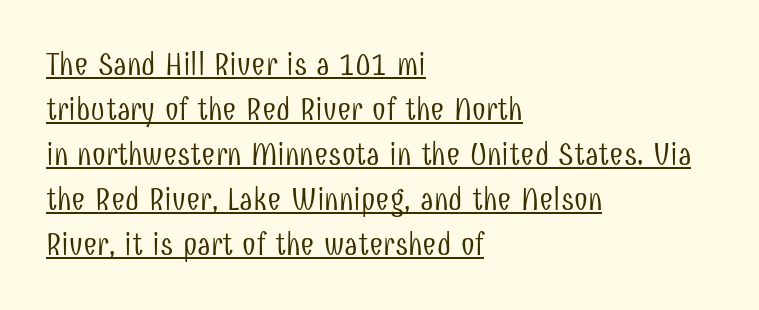
Q: Is the text bold? A: No.
Q: Is the text italic (slanted)? A: No, it is upright.
Q: Is the typeface a serif or a sans-serif typeface? A: Sans-serif.
Q: Is the text underlined? A: Yes.
Q: How is the paragraph aligned? A: Left-aligned.
Q: Is the spacing between letters normal or unusually wide? A: Normal.
Q: Is the spacing between lines tight, normal or loose? A: Normal.
Q: Width (condensed, normal, or wide)? A: Condensed.
Q: Stroke contrast? A: Low.
Q: x-height? A: Medium.
Q: Monospaced? A: No.
